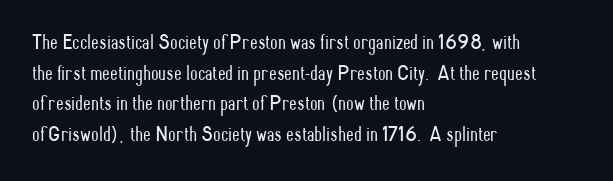
{"italic": "no", "bold": "no", "underline": "no", "align": "left", "line_spacing": "normal", "line_spacing_ratio": 1.39, "letter_spacing": "normal", "letter_spacing_em": 0.0, "glyph_px": 22}
